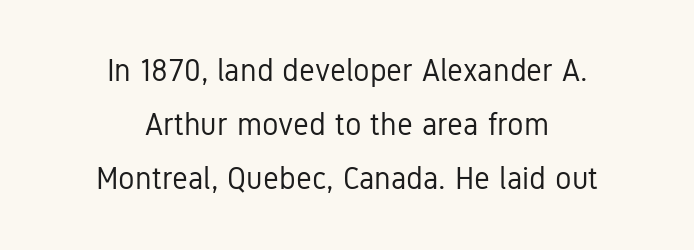
{"serif": "no", "italic": "no", "bold": "no", "weight": "regular", "width": "condensed", "stroke_contrast": "low", "x_height": "medium", "monospaced": "no", "underline": "no", "align": "center", "line_spacing_ratio": 1.75, "letter_spacing": "normal", "letter_spacing_em": 0.0, "glyph_px": 31}
